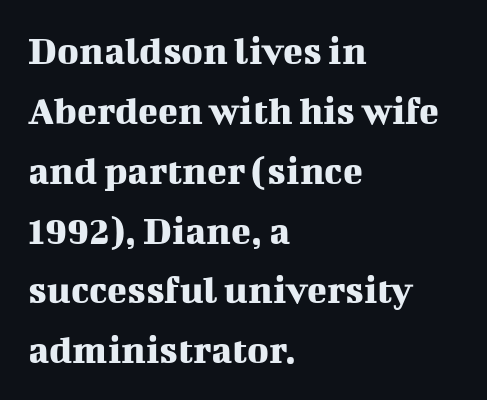
Type without underlining. The vertical gap from one line to the next is medium. Ordinary non-slanted type is in use. Nobody touched the tracking dial on this one.
